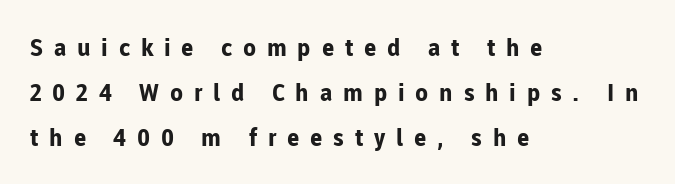
{"italic": "no", "bold": "yes", "underline": "no", "align": "left", "line_spacing_ratio": 1.88, "letter_spacing": "wide", "letter_spacing_em": 0.45, "glyph_px": 24}
